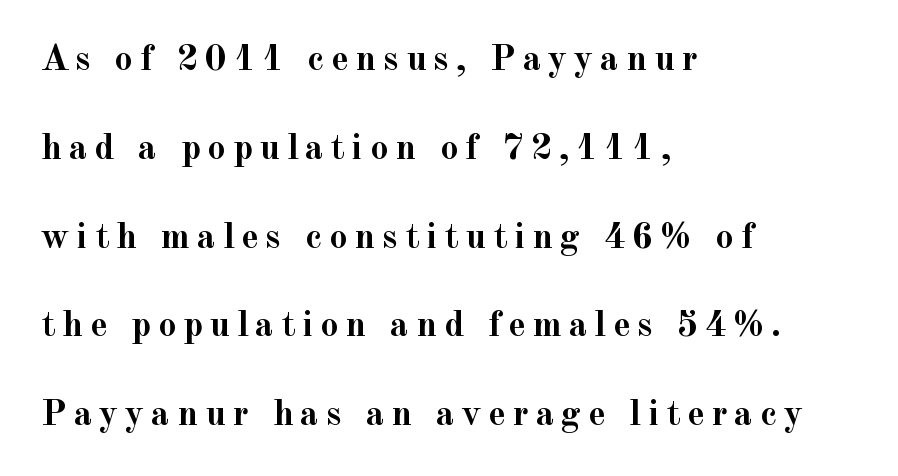
Q: Is the text bold? A: Yes.
Q: Is the text italic (slanted)? A: No, it is upright.
Q: Is the typeface a serif or a sans-serif typeface? A: Serif.
Q: Is the text underlined? A: No.
Q: How is the paragraph aligned? A: Left-aligned.
Q: Is the spacing between lines tight, normal or loose? A: Loose.
Q: Width (condensed, normal, or wide)? A: Normal.
Q: x-height? A: Small.
Q: Monospaced? A: No.
